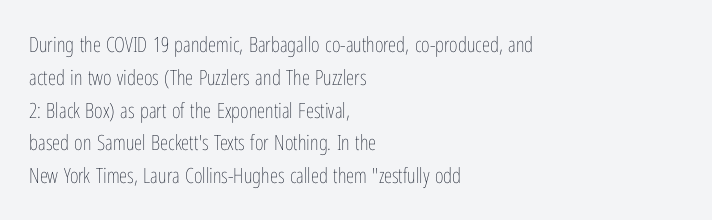
Upright lettering throughout. The rows are spaced the way most documents space them. These lines stack with their left ends in a neat column. The space beneath each line is pristine and unruled. This sample uses plain, unmodified letter spacing. Stem width sits at or under what a default text font uses.
